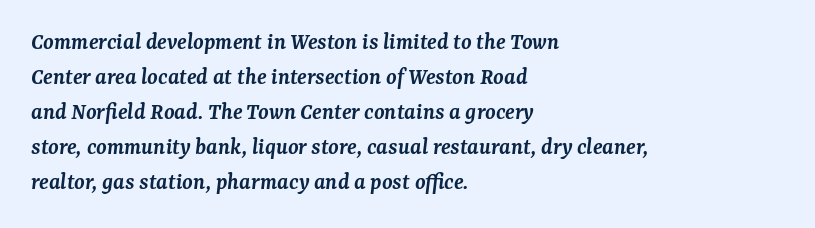
Interline gaps are of average width in this sample. Underline: absent. The text block is weighted toward the left margin, trailing off unevenly rightward. The passage shown leans; its letterforms are oblique. How are the letters spaced? Ordinarily, with no added tracking. A fair bit of extra ink — the face is semibold, not bold.
